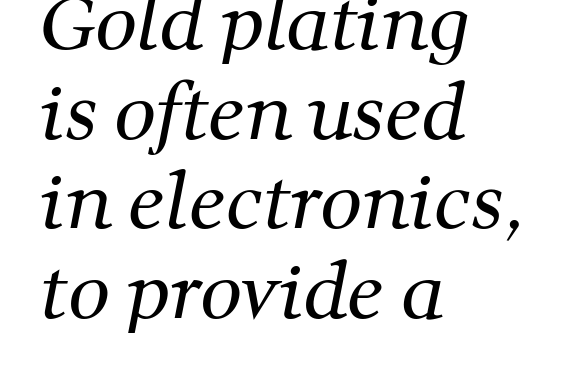
Q: Is the text bold? A: No.
Q: Is the typeface a serif or a sans-serif typeface? A: Serif.
Q: Is the text underlined? A: No.
Q: How is the paragraph aligned? A: Left-aligned.
Q: Is the spacing between letters normal or unusually wide? A: Normal.
Q: Width (condensed, normal, or wide)? A: Normal.
Q: Stroke contrast? A: Medium.
Q: x-height? A: Medium.
Q: Monospaced? A: No.
